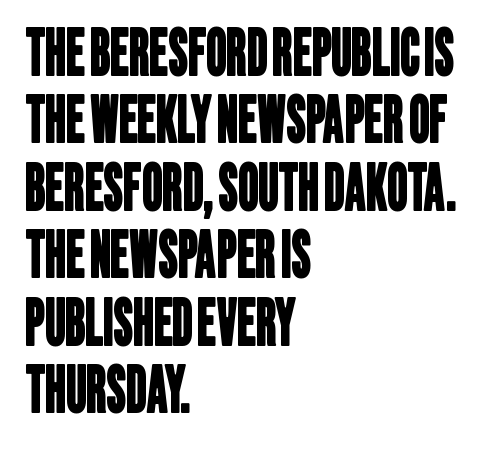
The image shows 63 px condensed sans-serif type; set left-aligned, tight line spacing (1.07x), normal letter spacing, not underlined; low stroke contrast and a large x-height.
